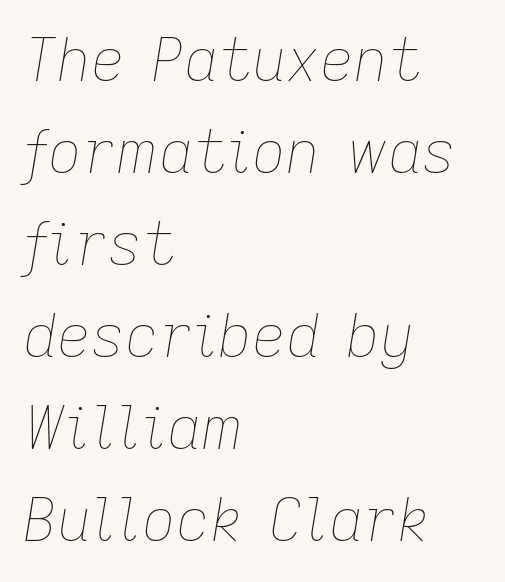
The foot of each line stays bare and open. Every row of glyphs begins at an identical x-position on the left. The block of text has a typical density, with ordinary space between rows. The face used here is proportionally spaced, like ordinary book or web type. Students, note that the glyphs here touch the page at normal intervals. If you drew a line through each stem, it would be angled.
